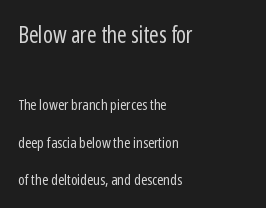
Rule under the text: the space is simply empty. Larger block? The one above; the one below is distinctly smaller. The lines are quadded left. The letters stand upright; this is a roman face.
